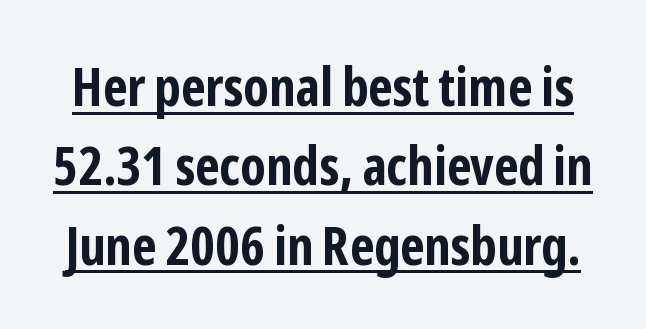
The image shows 54 px bold, condensed sans-serif type, upright; set normal line spacing (1.47x), normal letter spacing, underlined; low stroke contrast and a medium x-height.
